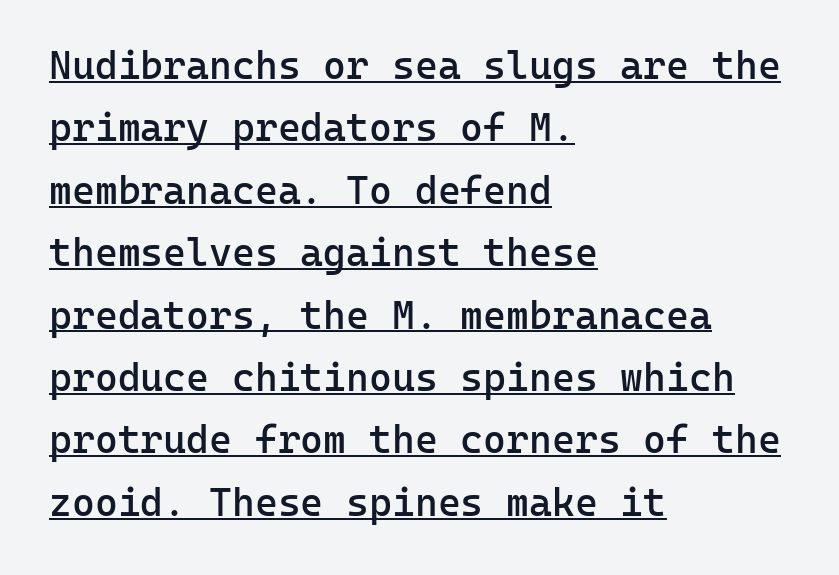
Underline: present. Every row of glyphs begins at an identical x-position on the left. Caption: semibold face, moderately heavy strokes. The designer went with a sans here, leaving each stem footless. How would I describe the line gaps? Plain and ordinary.
